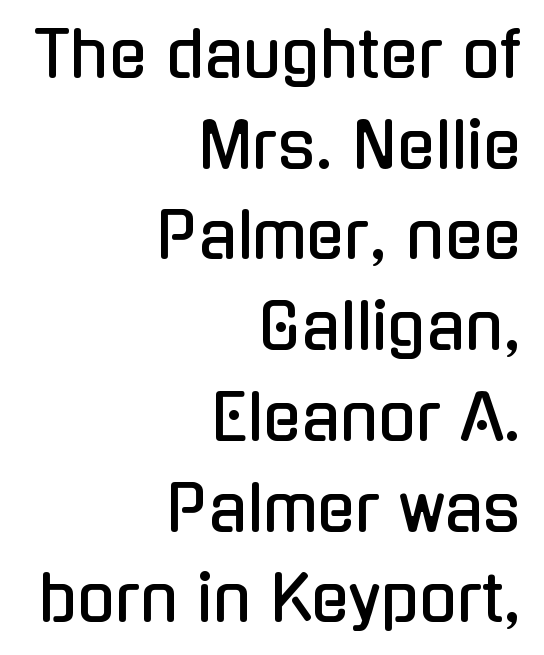
The letters stand upright; this is a roman face. Default kerning and tracking; the words read as compact shapes. Teacher's note: observe the even right margin — that is flush-right alignment. Think of a printed novel: that variable character pitch is what you see here. The specimen omits any rule beneath the text block's lines. Is this a sans? Yes — the strokes have no serifs.
